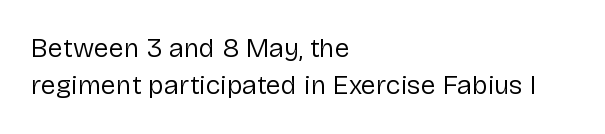
The image shows 27 px text type, upright; set left-aligned, normal line spacing (1.38x), normal letter spacing, not underlined.
